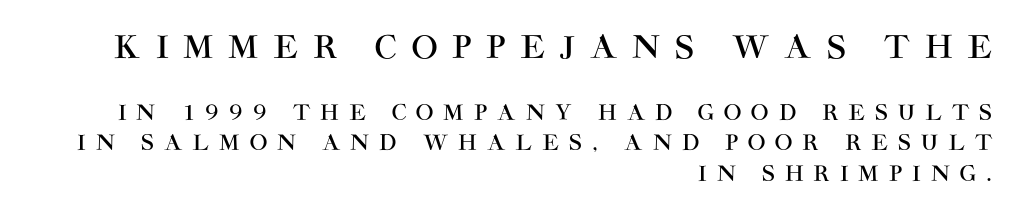
Compared with typical body copy, the letter spacing here is much looser. The block sitting higher on the canvas is the one with enlarged characters. The rows are spaced the way most documents space them. Unlike italic type, these characters show no tilt at all. The rendering uses natural spacing where letterforms have individual widths.
